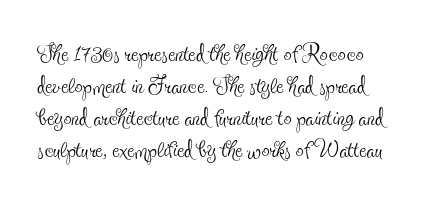
The image shows 32 px thin, condensed serif type; set left-aligned, tight line spacing (1.0x), normal letter spacing, not underlined; a small x-height.
